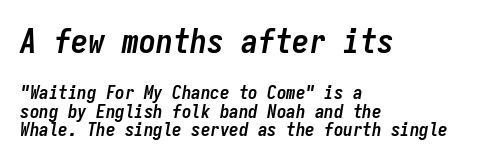
Size hierarchy here favors the leading block over the trailing one. The rendering applies a slant to the glyphs. These lines stack with their left ends in a neat column. Tracking here is standard; glyphs follow each other at the usual distance.
